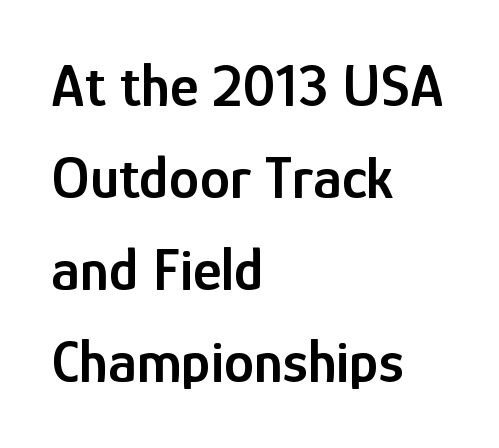
The image shows 61 px semibold, condensed sans-serif type, upright; set left-aligned, normal line spacing (1.51x), normal letter spacing, not underlined; low stroke contrast and a medium x-height.
